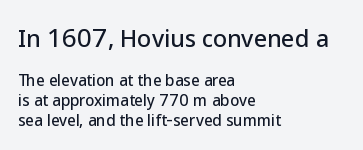
{"italic": "no", "underline": "no", "align": "left", "line_spacing": "normal", "line_spacing_ratio": 1.33, "letter_spacing": "normal", "letter_spacing_em": 0.0, "larger_block": "first", "size_ratio": 1.53, "glyph_px": 23}
